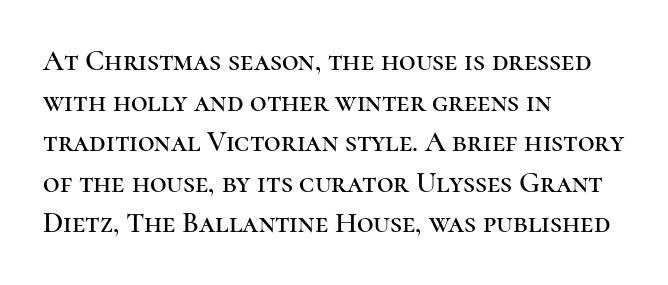
Every character sits straight up, as roman type does. Short note: letters normally spaced. Whoever set this chose a conventional vertical rhythm. Notice how the passage keeps a crisp vertical edge on the left only. The typeface chosen for these lines features serifs. The space beneath each line is pristine and unruled.
